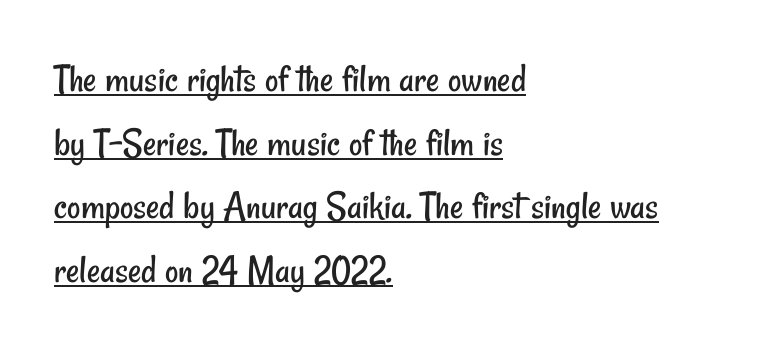
Q: Is the text bold? A: No.
Q: Is the typeface a serif or a sans-serif typeface? A: Sans-serif.
Q: Is the text underlined? A: Yes.
Q: How is the paragraph aligned? A: Left-aligned.
Q: Is the spacing between letters normal or unusually wide? A: Normal.
Q: Is the spacing between lines tight, normal or loose? A: Normal.
Q: Width (condensed, normal, or wide)? A: Condensed.
Q: Stroke contrast? A: Low.
Q: x-height? A: Small.
Q: Monospaced? A: No.
